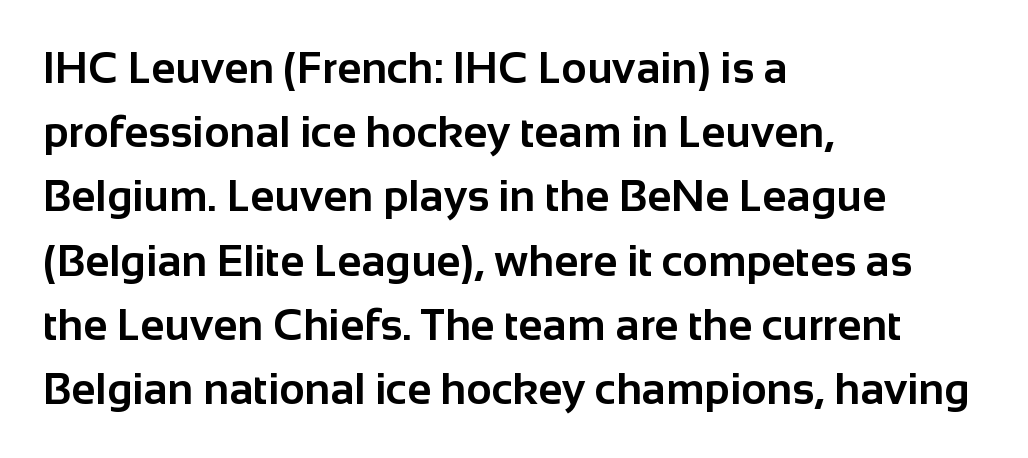
The image shows 44 px bold sans-serif type, upright; set left-aligned, normal line spacing (1.46x), normal letter spacing, not underlined; low stroke contrast and a medium x-height.
